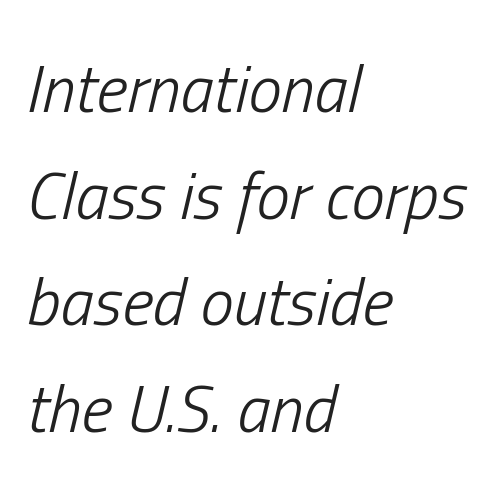
The image shows 67 px light, condensed type, italic (leaning right); set left-aligned, normal line spacing (1.59x), normal letter spacing, not underlined; low stroke contrast and a medium x-height.
